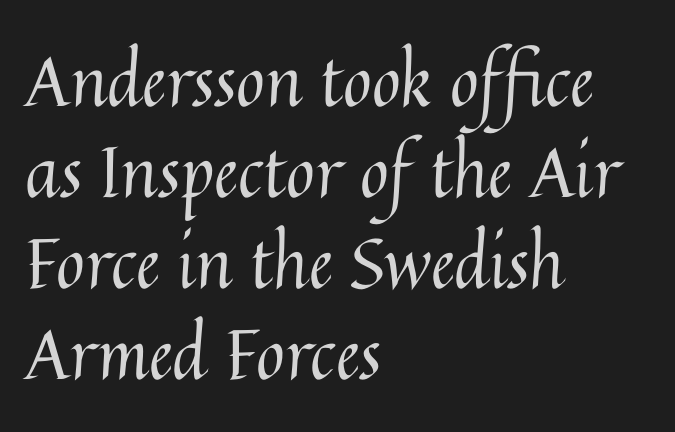
The image shows 70 px regular-weight type; set left-aligned, normal line spacing (1.3x), normal letter spacing, not underlined; medium stroke contrast and a medium x-height.
